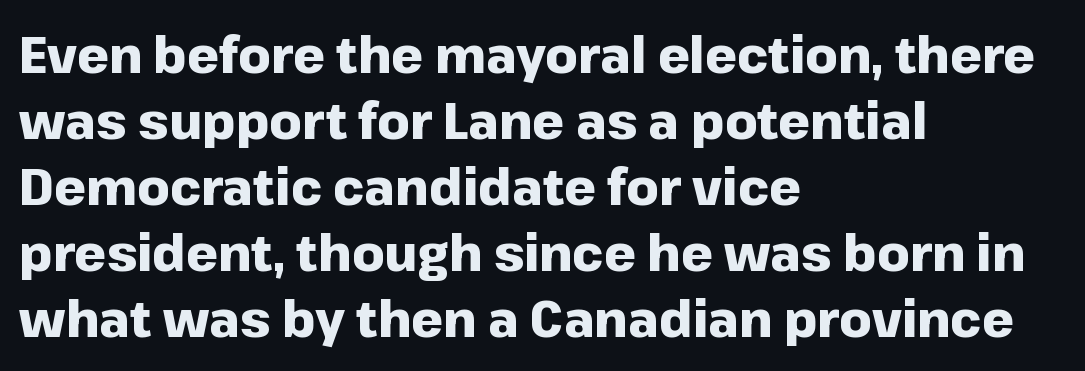
The image shows 50 px heavy sans-serif type, upright; set left-aligned, normal line spacing (1.32x), normal letter spacing, not underlined; low stroke contrast and a medium x-height.
